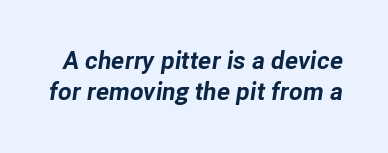
The image shows 25 px bold type, italic (leaning right); set normal line spacing (1.26x), normal letter spacing, not underlined.
